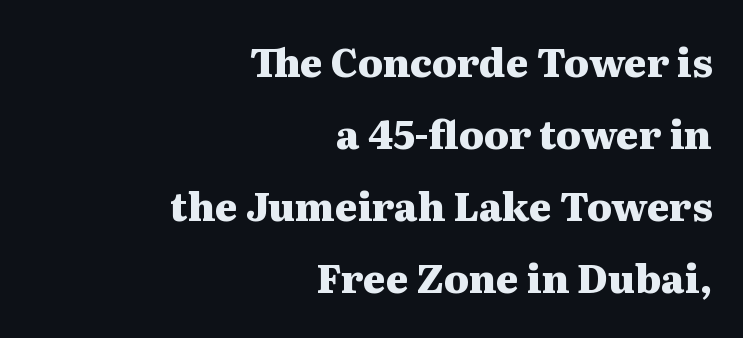
Q: Is the text bold? A: Yes.
Q: Is the text italic (slanted)? A: No, it is upright.
Q: Is the typeface a serif or a sans-serif typeface? A: Serif.
Q: Is the text underlined? A: No.
Q: How is the paragraph aligned? A: Right-aligned.
Q: Is the spacing between letters normal or unusually wide? A: Normal.
Q: Width (condensed, normal, or wide)? A: Wide.
Q: Stroke contrast? A: Medium.
Q: x-height? A: Medium.
Q: Monospaced? A: No.
